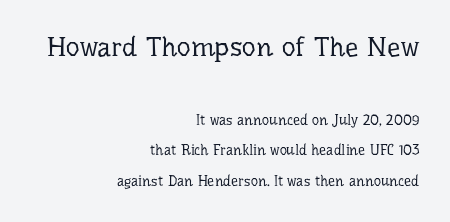
{"italic": "no", "bold": "no", "underline": "no", "align": "right", "line_spacing": "loose", "line_spacing_ratio": 2.19, "letter_spacing": "normal", "letter_spacing_em": 0.0, "larger_block": "first", "size_ratio": 1.93, "glyph_px": 27}
